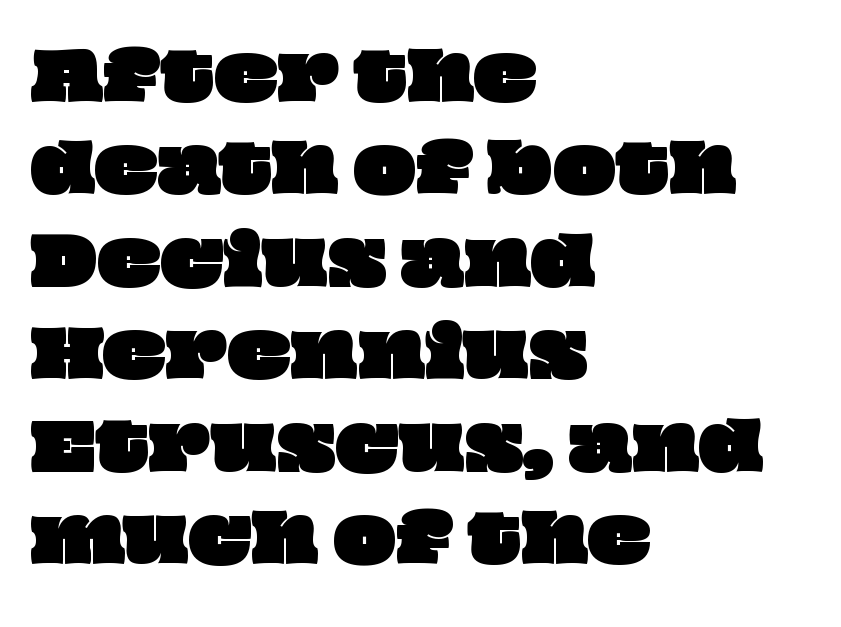
Q: Is the text underlined? A: No.
Q: How is the paragraph aligned? A: Left-aligned.
Q: Is the spacing between letters normal or unusually wide? A: Normal.
Q: Is the spacing between lines tight, normal or loose? A: Normal.
Q: Width (condensed, normal, or wide)? A: Wide.
Q: Stroke contrast? A: Low.
Q: x-height? A: Large.
Q: Monospaced? A: No.
